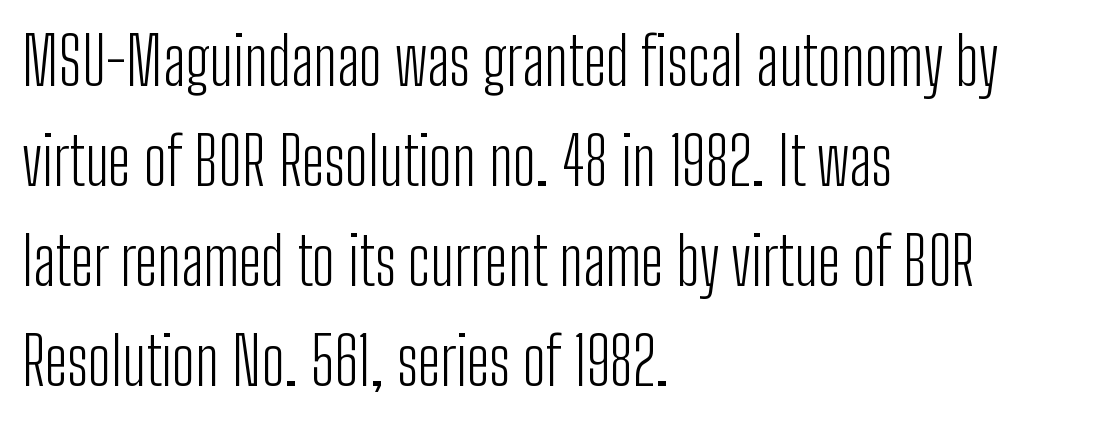
{"serif": "no", "italic": "no", "bold": "no", "weight": "light", "width": "condensed", "stroke_contrast": "low", "x_height": "medium", "monospaced": "no", "underline": "no", "align": "left", "line_spacing": "normal", "line_spacing_ratio": 1.54, "letter_spacing": "normal", "letter_spacing_em": 0.0, "glyph_px": 65}
